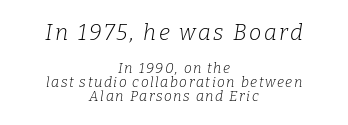
These lines were composed using italics. A student would call this center alignment; a typographer would say set centered. Any mark beneath the type? The region is blank. If you measured baseline to baseline, you'd find a short distance. Does the bottom block carry the larger type? No, the top block does.
